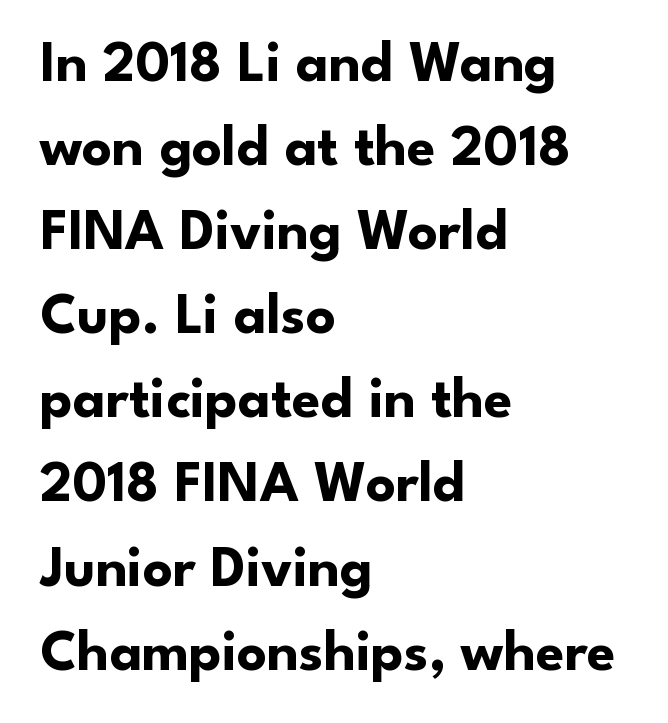
Honestly, there is no underline to notice here at all. This sample uses an upright cut, with every glyph sitting square on the baseline. To sum up the face: it is a sans, with no serifs. Normally led — the rows are evenly, conventionally spaced. Tracking here is standard; glyphs follow each other at the usual distance. Does the weight exceed regular? Yes, all the way to bold.
